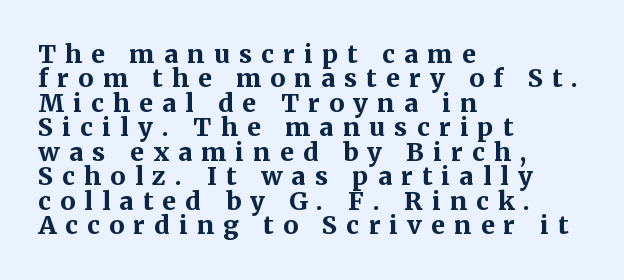
The image shows 25 px bold type, upright; set left-aligned, tight line spacing (0.98x), unusually wide letter spacing (+0.37 em), not underlined.
